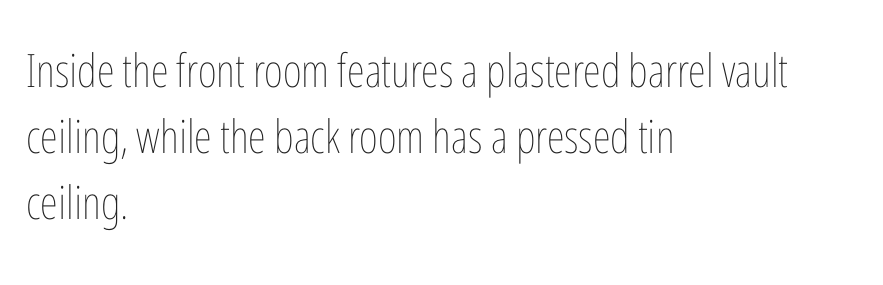
Q: Is the text bold? A: No.
Q: Is the text italic (slanted)? A: No, it is upright.
Q: Is the text underlined? A: No.
Q: How is the paragraph aligned? A: Left-aligned.
Q: Is the spacing between letters normal or unusually wide? A: Normal.
Q: Is the spacing between lines tight, normal or loose? A: Normal.
Q: Width (condensed, normal, or wide)? A: Condensed.
Q: Stroke contrast? A: Low.
Q: x-height? A: Medium.
Q: Monospaced? A: No.
